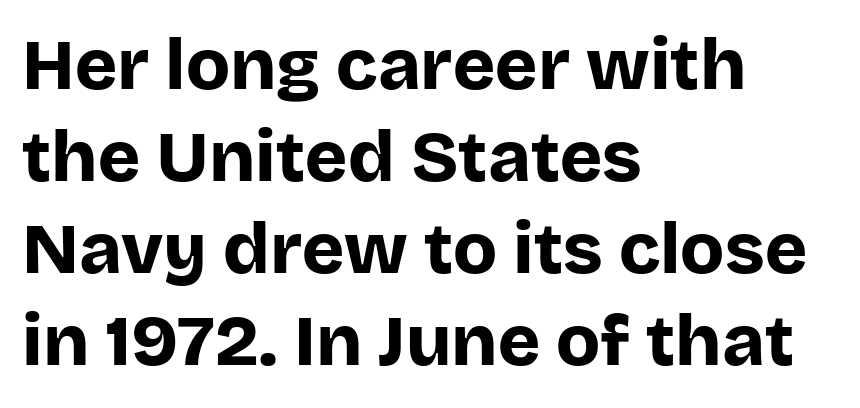
The setting favours the left margin, as ordinary paragraphs usually do. Check under the words: just untouched page. A dark, heavy texture on the line: the type is bold. The rendering uses a moderate line-height, typical for paragraphs. Standard letterfit; no display-style spreading of the glyphs. Ascenders rise straight up at ninety degrees.
